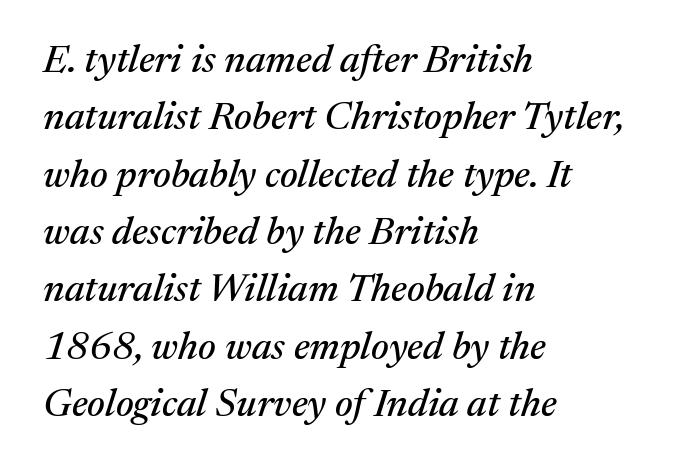
The rendering keeps characters at their native spacing. Varying glyph widths throughout — classic text-font behaviour. The passage shown leans; its letterforms are oblique. Notice how the passage keeps a crisp vertical edge on the left only.
